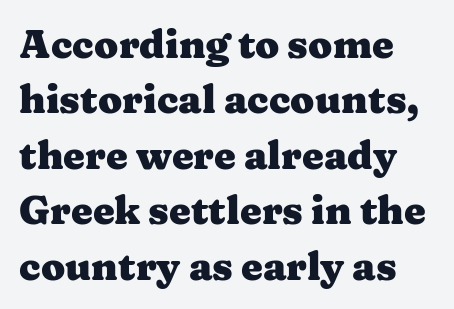
Q: Is the text bold? A: Yes.
Q: Is the text italic (slanted)? A: No, it is upright.
Q: Is the typeface a serif or a sans-serif typeface? A: Serif.
Q: Is the text underlined? A: No.
Q: Is the spacing between letters normal or unusually wide? A: Normal.
Q: Is the spacing between lines tight, normal or loose? A: Normal.
Q: Width (condensed, normal, or wide)? A: Wide.
Q: Stroke contrast? A: Medium.
Q: x-height? A: Medium.
Q: Monospaced? A: No.
